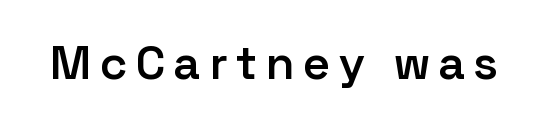
{"serif": "no", "italic": "no", "bold": "semi", "weight": "semibold", "width": "normal", "stroke_contrast": "low", "x_height": "medium", "monospaced": "no", "underline": "no", "letter_spacing": "wide", "letter_spacing_em": 0.2, "glyph_px": 47}
